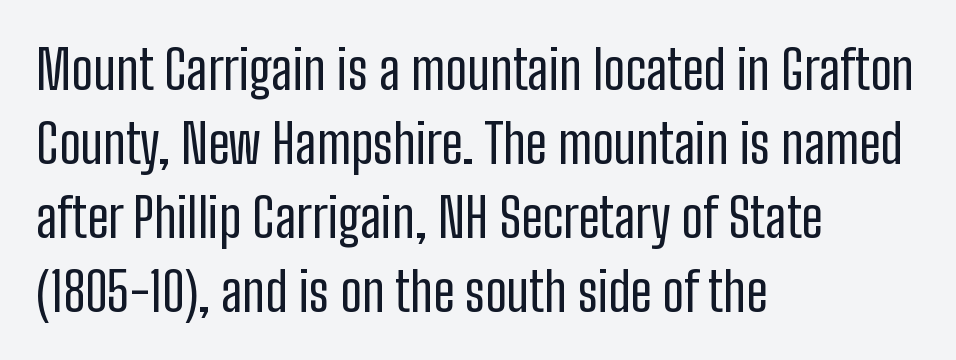
Leading matches the norm, producing a regular column. Glance below the letters and you will spot only blank space. The glyphs in this specimen are sans serif. This reads as an unemphasized weight, regular at the heaviest.
